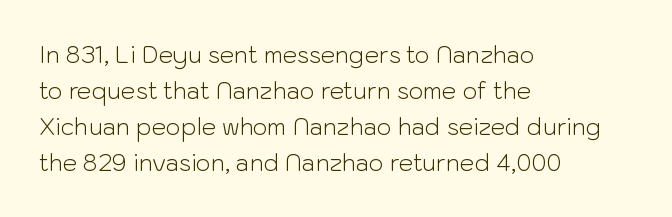
The foot of each line stays bare and open. It's the straight-up-and-down kind of type. The gaps between neighbouring characters are ordinary and unremarkable. A normal amount of white space separates one row of letters from the next. Typeset ragged right — the left edge is the straight one. Is the stroke heavy? The answer is a plain regular-or-lighter.
